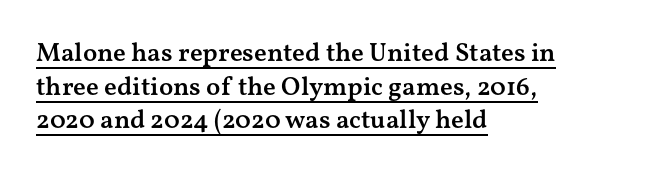
{"italic": "no", "bold": "semi", "underline": "yes", "align": "left", "line_spacing": "normal", "line_spacing_ratio": 1.29, "letter_spacing": "normal", "letter_spacing_em": 0.0, "glyph_px": 26}
